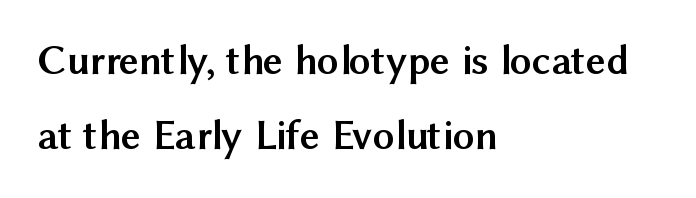
{"serif": "no", "italic": "no", "bold": "yes", "weight": "semibold", "width": "normal", "stroke_contrast": "medium", "x_height": "medium", "monospaced": "no", "underline": "no", "align": "left", "line_spacing_ratio": 1.75, "letter_spacing": "normal", "letter_spacing_em": 0.0, "glyph_px": 43}
